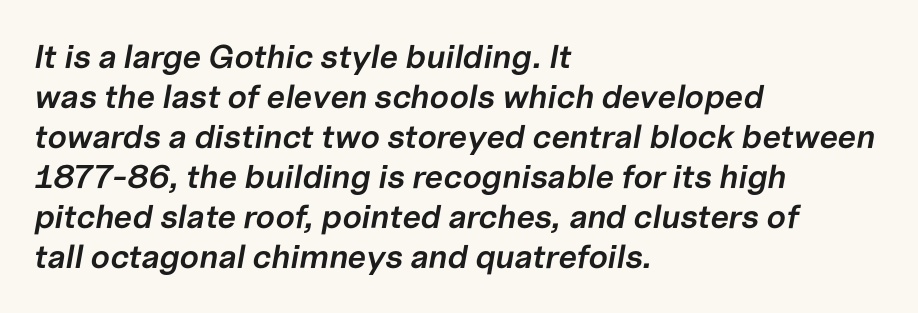
{"italic": "yes", "lean": "right", "slant_degrees": 10, "bold": "semi", "weight": "semibold", "width": "normal", "stroke_contrast": "low", "x_height": "medium", "monospaced": "no", "underline": "no", "align": "left", "line_spacing_ratio": 1.21, "letter_spacing": "normal", "letter_spacing_em": 0.0, "glyph_px": 33}
